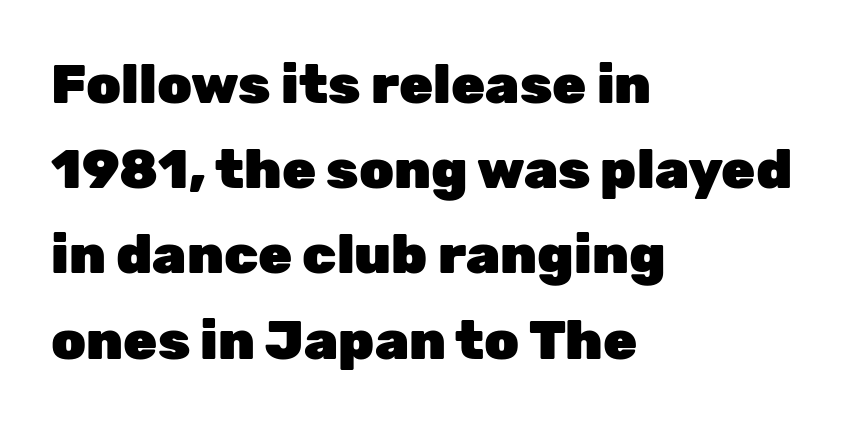
The image shows 55 px heavy sans-serif type, upright; set left-aligned, normal line spacing (1.55x), normal letter spacing, not underlined; low stroke contrast and a medium x-height.
